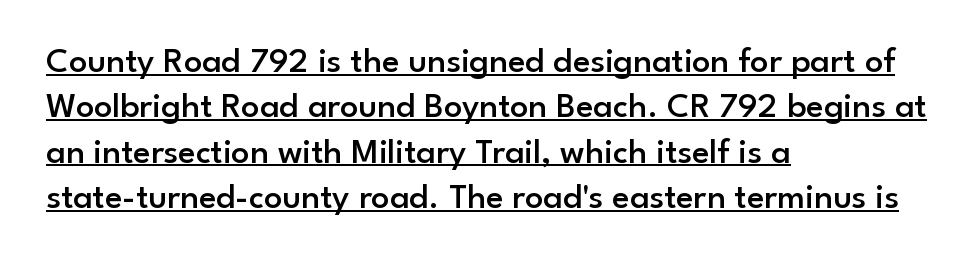
{"serif": "no", "italic": "no", "bold": "semi", "weight": "semibold", "width": "normal", "stroke_contrast": "low", "x_height": "small", "monospaced": "no", "underline": "yes", "align": "left", "line_spacing": "normal", "line_spacing_ratio": 1.26, "letter_spacing": "normal", "letter_spacing_em": 0.0, "glyph_px": 36}
